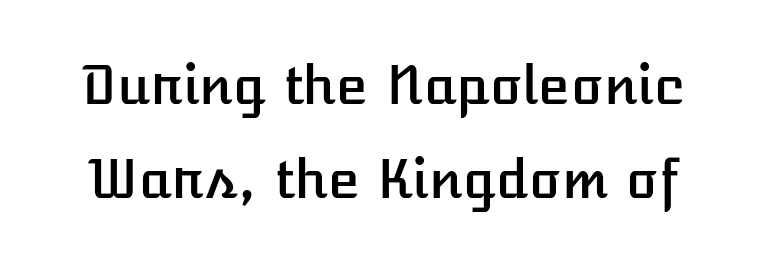
{"italic": "no", "width": "normal", "stroke_contrast": "low", "x_height": "medium", "monospaced": "no", "underline": "no", "line_spacing_ratio": 1.77, "letter_spacing": "normal", "letter_spacing_em": 0.0, "glyph_px": 53}
